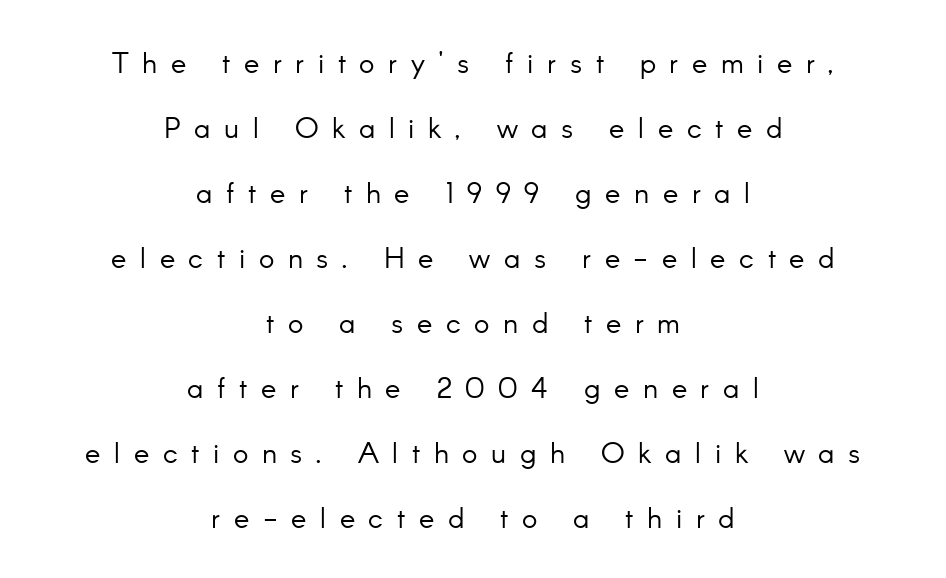
Q: Is the text bold? A: No.
Q: Is the text italic (slanted)? A: No, it is upright.
Q: Is the typeface a serif or a sans-serif typeface? A: Sans-serif.
Q: Is the text underlined? A: No.
Q: How is the paragraph aligned? A: Centered.
Q: Is the spacing between letters normal or unusually wide? A: Unusually wide.
Q: Is the spacing between lines tight, normal or loose? A: Loose.
Q: Width (condensed, normal, or wide)? A: Normal.
Q: Stroke contrast? A: Low.
Q: x-height? A: Small.
Q: Monospaced? A: No.
